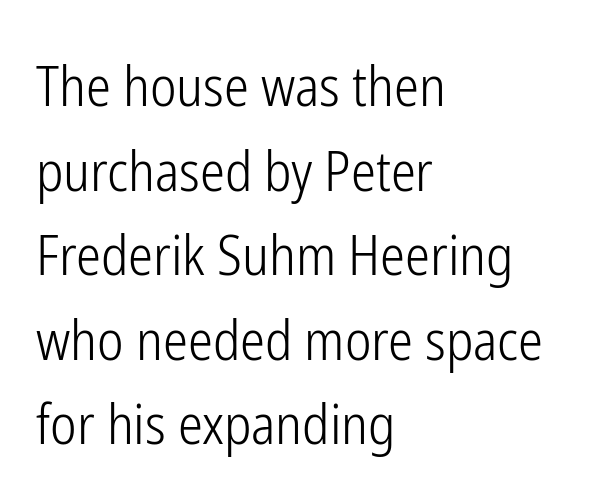
{"serif": "no", "italic": "no", "bold": "no", "weight": "light", "width": "condensed", "stroke_contrast": "low", "x_height": "medium", "monospaced": "no", "underline": "no", "align": "left", "line_spacing": "normal", "line_spacing_ratio": 1.51, "letter_spacing": "normal", "letter_spacing_em": 0.0, "glyph_px": 56}
